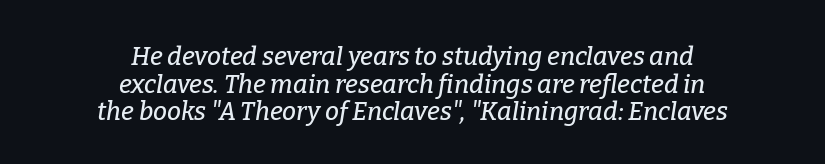
Q: Is the text italic (slanted)? A: Yes, it leans right by about 9 degrees.
Q: Is the text underlined? A: No.
Q: How is the paragraph aligned? A: Centered.
Q: Is the spacing between letters normal or unusually wide? A: Normal.
Q: Is the spacing between lines tight, normal or loose? A: Tight.
